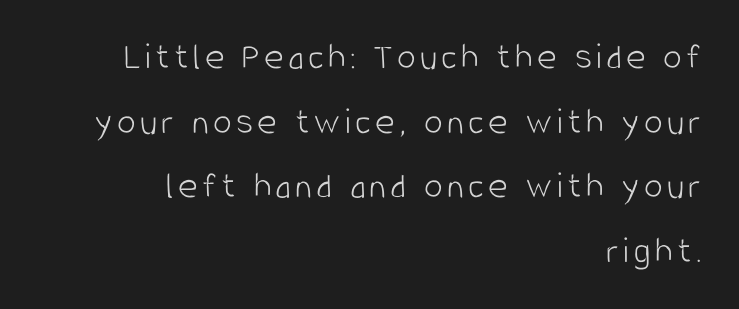
Q: Is the text bold? A: No.
Q: Is the text italic (slanted)? A: No, it is upright.
Q: Is the typeface a serif or a sans-serif typeface? A: Sans-serif.
Q: Is the text underlined? A: No.
Q: How is the paragraph aligned? A: Right-aligned.
Q: Is the spacing between lines tight, normal or loose? A: Normal.
Q: Width (condensed, normal, or wide)? A: Condensed.
Q: Stroke contrast? A: Low.
Q: x-height? A: Large.
Q: Monospaced? A: No.
